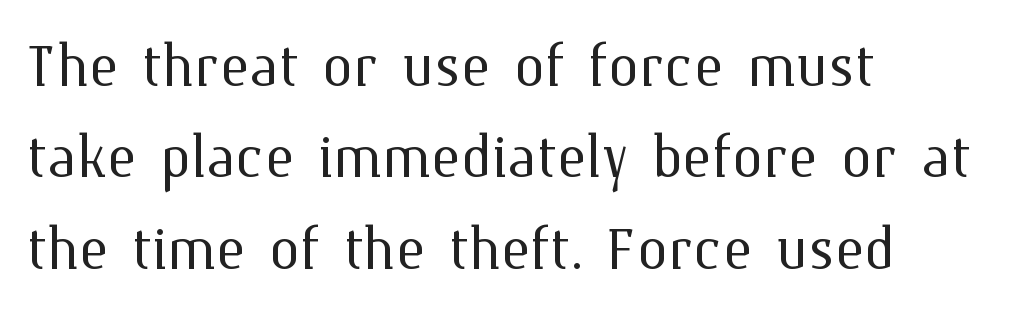
The image shows 78 px light type, upright; set left-aligned, line spacing 1.17x, normal letter spacing, not underlined; medium stroke contrast and a medium x-height.
